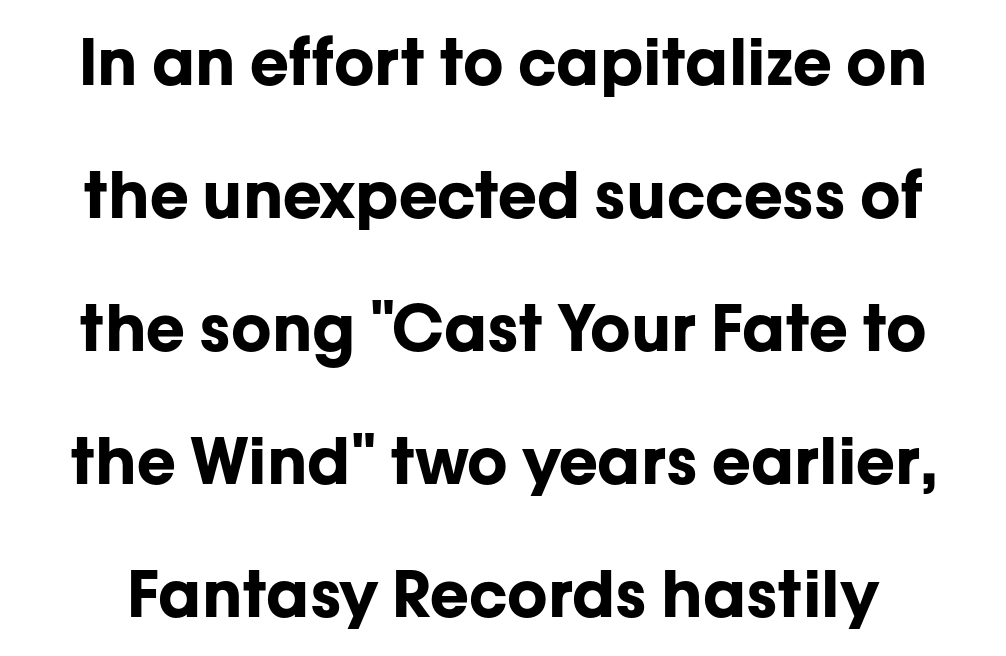
{"serif": "no", "italic": "no", "bold": "yes", "weight": "bold", "width": "normal", "stroke_contrast": "low", "x_height": "medium", "monospaced": "no", "underline": "no", "line_spacing": "loose", "line_spacing_ratio": 2.08, "letter_spacing": "normal", "letter_spacing_em": 0.0, "glyph_px": 64}
